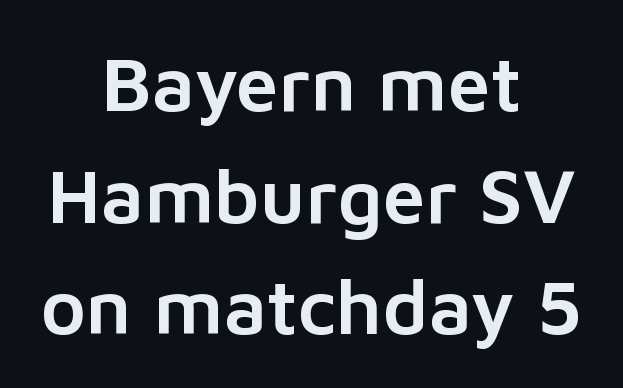
You could not count columns in this text — the font is proportionally spaced. Whoever set this chose a conventional vertical rhythm. Designer's note — italics off, roman on. Reading down the block, each line starts at a different indent, mirrored at its end. A sans-serif font was chosen for this passage.
